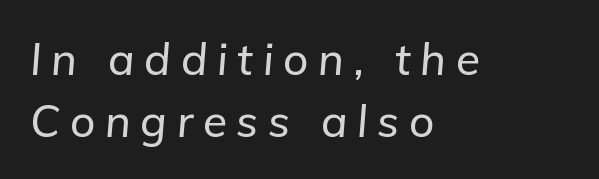
These lines are rendered in a variable-pitch font. These lines have a slow, spaced-out rhythm from letter to letter. Teacher's note: observe the even left margin — that is flush-left alignment. The glyphs are unaccompanied by any horizontal stroke below them. Every character sits at an angle, as italics do.
